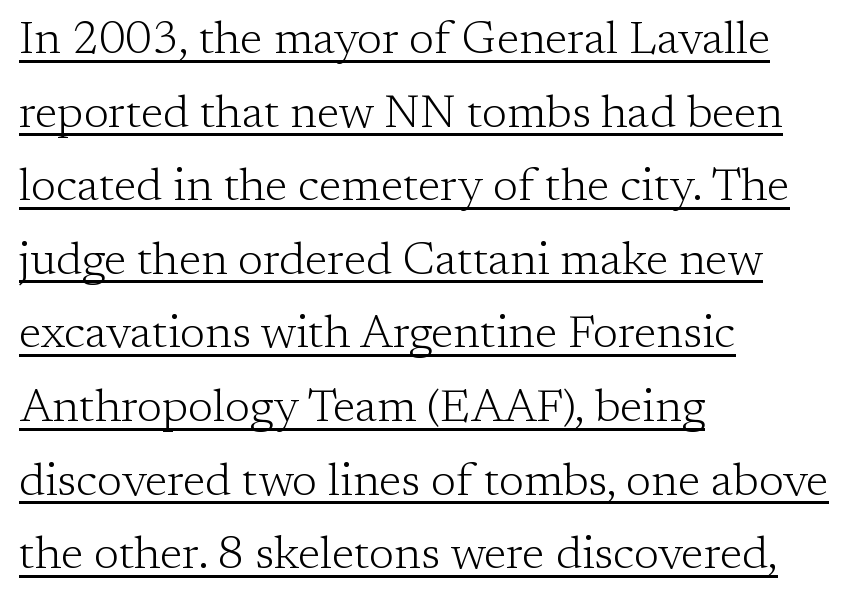
Do the letters lean? They stand straight. Looks like regular typesetting: each glyph gets only the width it needs. These characters rest on top of a visible drawn line. The rag falls on the right side of this text block. Type style note: has serifs.
